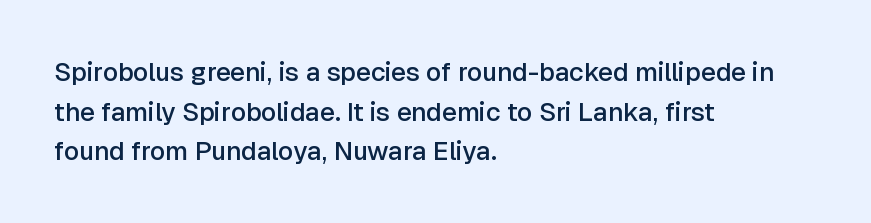
If you measured baseline to baseline, you'd find a middling distance. The typesetting leans somewhat heavy: a semibold. Which margin do the lines hug? The left one — the right edge is uneven. The font's upright variant was chosen for this text.
